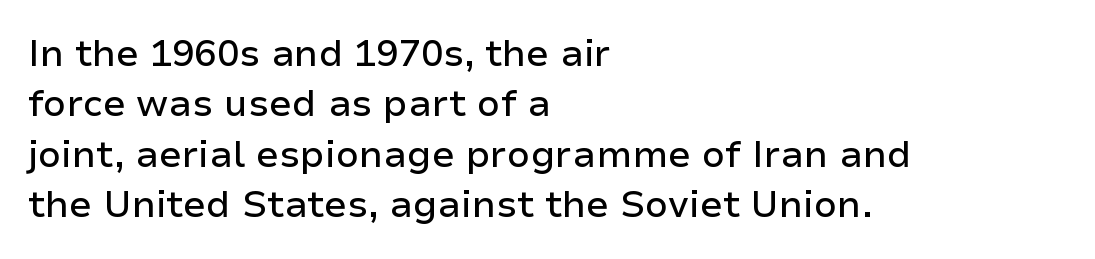
The image shows 37 px sans-serif type, upright; set left-aligned, normal line spacing (1.36x), normal letter spacing, not underlined; low stroke contrast and a medium x-height.
